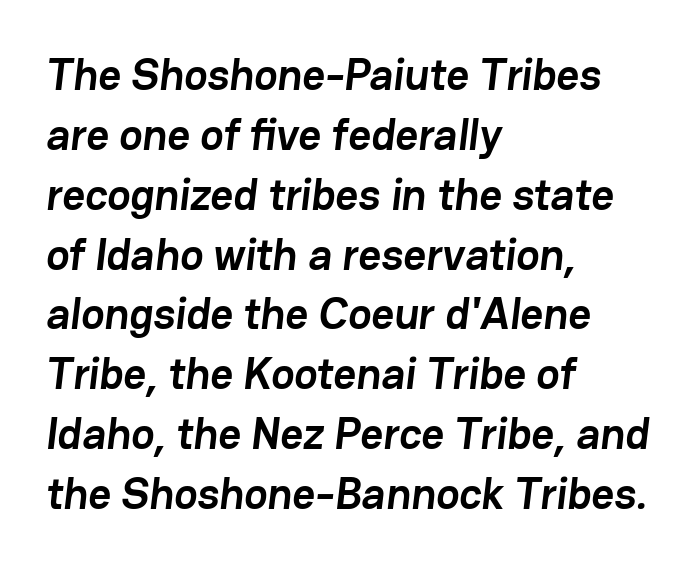
Q: Is the text bold? A: Yes.
Q: Is the typeface a serif or a sans-serif typeface? A: Sans-serif.
Q: Is the text underlined? A: No.
Q: How is the paragraph aligned? A: Left-aligned.
Q: Is the spacing between letters normal or unusually wide? A: Normal.
Q: Is the spacing between lines tight, normal or loose? A: Normal.
Q: Width (condensed, normal, or wide)? A: Normal.
Q: Stroke contrast? A: Low.
Q: x-height? A: Medium.
Q: Monospaced? A: No.
